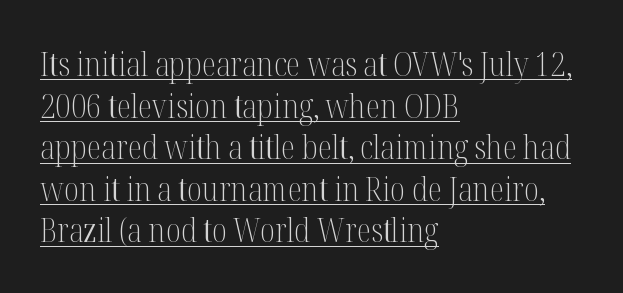
The letters advance in unequal steps, a hallmark of proportional type. Evenly set lines give the paragraph a standard silhouette. No italicization has been applied; the sample stays upright. No extra ink here — the face is not bold. The typesetter has applied underlining to the passage shown.
